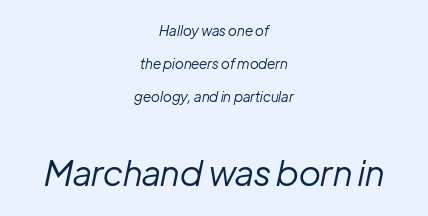
Q: Is the text bold? A: No.
Q: Is the text italic (slanted)? A: Yes, it leans right by about 12 degrees.
Q: Is the text underlined? A: No.
Q: How is the paragraph aligned? A: Centered.
Q: Is the spacing between letters normal or unusually wide? A: Normal.
Q: Is the spacing between lines tight, normal or loose? A: Loose.
Q: Which block of text is set in a larger size, the first (top) or the second (bottom)? A: The second (bottom) one.
Q: Width (condensed, normal, or wide)? A: Normal.
Q: Stroke contrast? A: Low.
Q: x-height? A: Medium.
Q: Monospaced? A: No.
